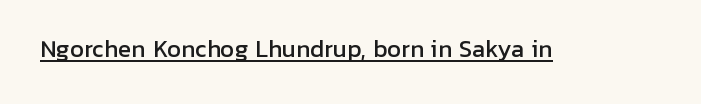
{"italic": "no", "underline": "yes", "letter_spacing": "normal", "letter_spacing_em": 0.0, "glyph_px": 22}
